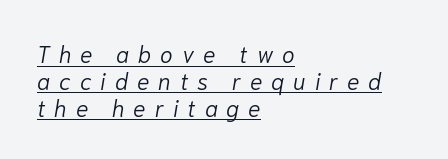
Somebody hit Ctrl+U on this one — the words are underlined. Weight class: somewhere from thin through regular. The lettering tilts uniformly, giving the passage an italic look. Letter spacing: wide. Which margin do the lines hug? The left one — the right edge is uneven.
